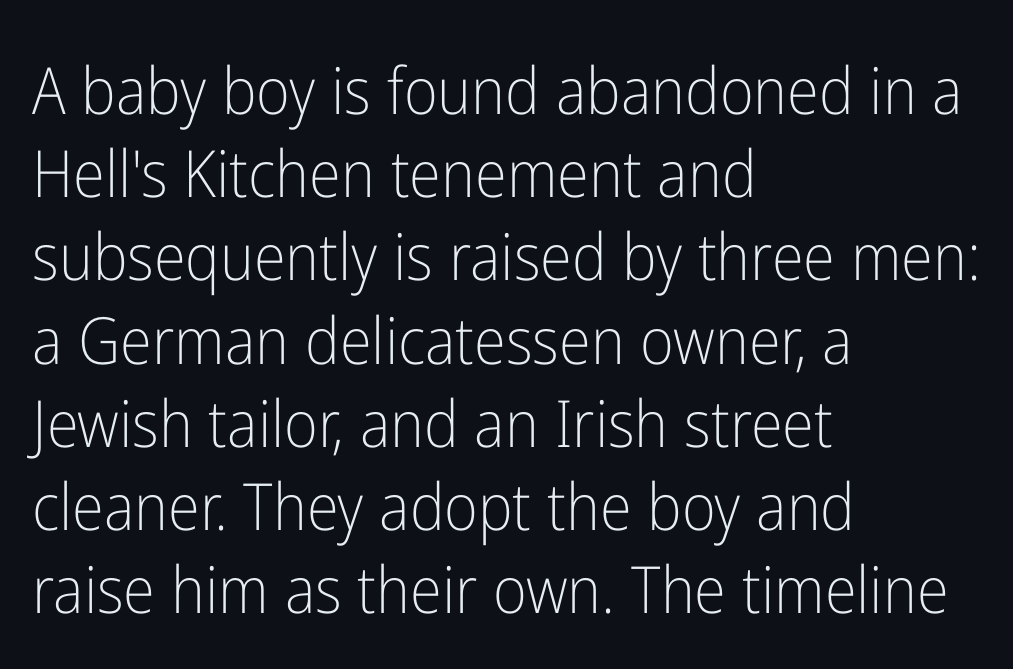
Q: Is the text bold? A: No.
Q: Is the text italic (slanted)? A: No, it is upright.
Q: Is the typeface a serif or a sans-serif typeface? A: Sans-serif.
Q: Is the text underlined? A: No.
Q: How is the paragraph aligned? A: Left-aligned.
Q: Is the spacing between letters normal or unusually wide? A: Normal.
Q: Is the spacing between lines tight, normal or loose? A: Normal.
Q: Width (condensed, normal, or wide)? A: Condensed.
Q: Stroke contrast? A: Low.
Q: x-height? A: Medium.
Q: Monospaced? A: No.
